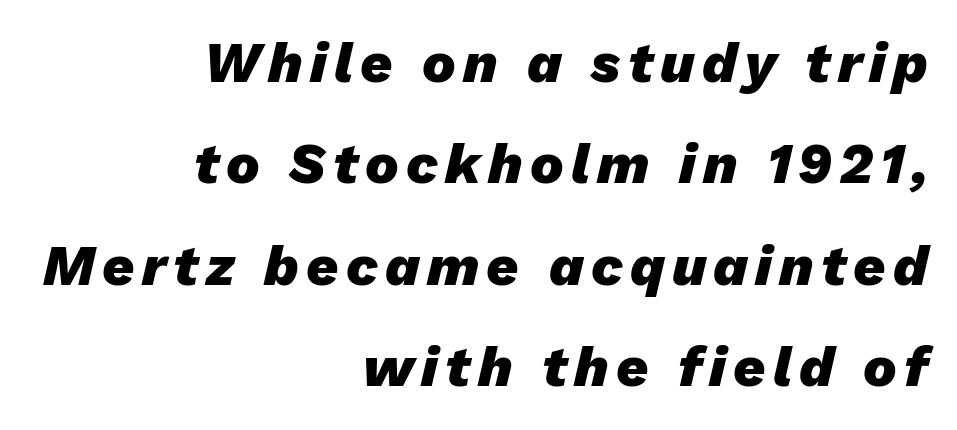
Q: Is the text bold? A: Yes.
Q: Is the text italic (slanted)? A: Yes, it leans right by about 13 degrees.
Q: Is the text underlined? A: No.
Q: How is the paragraph aligned? A: Right-aligned.
Q: Width (condensed, normal, or wide)? A: Normal.
Q: Stroke contrast? A: Low.
Q: x-height? A: Medium.
Q: Monospaced? A: No.
